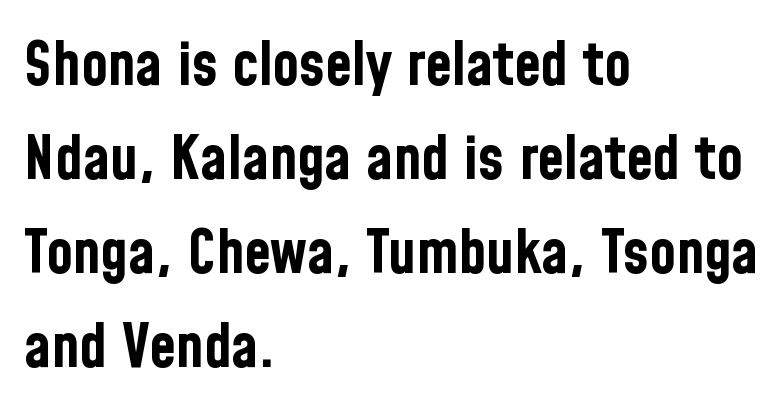
{"serif": "no", "italic": "no", "bold": "yes", "weight": "bold", "width": "condensed", "stroke_contrast": "low", "x_height": "medium", "monospaced": "no", "underline": "no", "align": "left", "line_spacing": "normal", "line_spacing_ratio": 1.54, "letter_spacing": "normal", "letter_spacing_em": 0.0, "glyph_px": 61}
